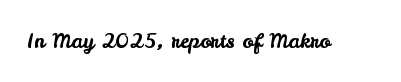
These lines keep a tight, regular rhythm from letter to letter. Unmarked baselines from the first word to the last.
